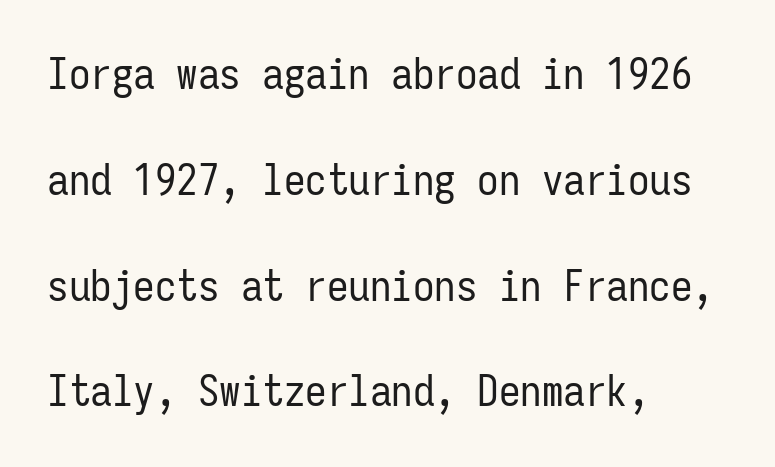
Leftover space on each line is placed entirely after the last word. The type is set solid horizontally, with unmodified tracking. This block would shrink considerably if given ordinary leading; it's expanded now. The area under the type is left untouched. Vertical strokes here are truly vertical. Weight: not bold — regular or lighter.
